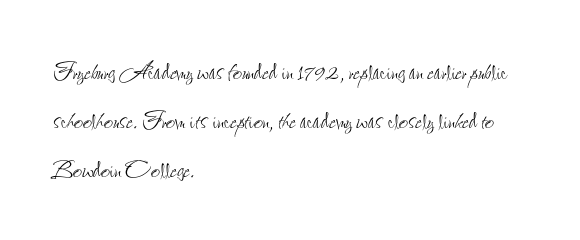
The image shows 32 px thin, condensed type; set left-aligned, normal line spacing (1.53x), normal letter spacing, not underlined; low stroke contrast and a small x-height.
